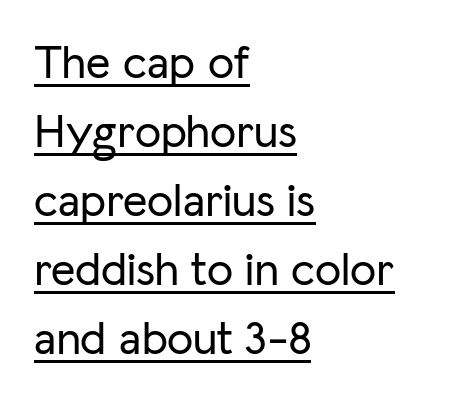
{"serif": "no", "italic": "no", "width": "normal", "stroke_contrast": "low", "x_height": "medium", "monospaced": "no", "underline": "yes", "align": "left", "line_spacing": "normal", "line_spacing_ratio": 1.47, "letter_spacing": "normal", "letter_spacing_em": 0.0, "glyph_px": 47}
